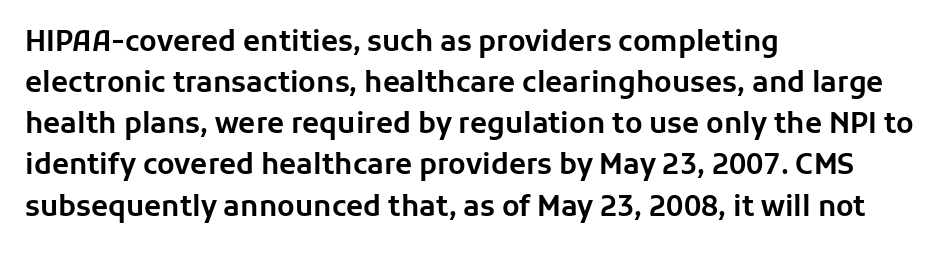
In terms of letterform style, serifs are entirely absent. This sample has the flowing, uneven cadence of proportional lettering. Ascenders rise straight up at ninety degrees. In terms of leading, this rendering sits right in the middle. Lines of text with bare space underneath.
